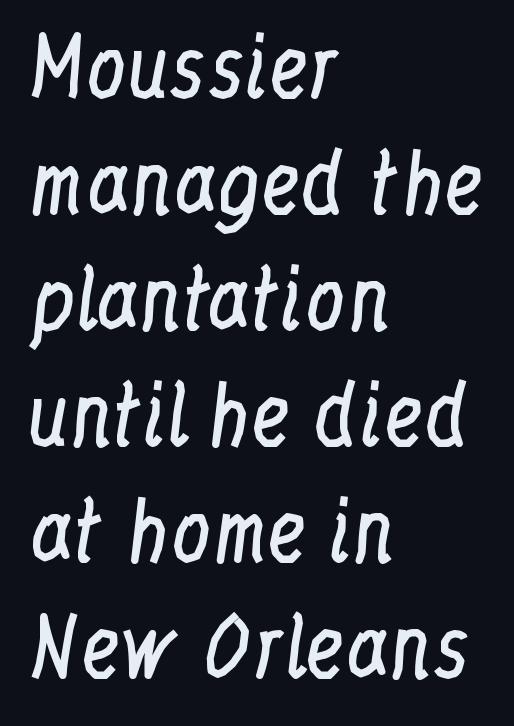
Q: Is the text bold? A: No.
Q: Is the text italic (slanted)? A: Yes.
Q: Is the typeface a serif or a sans-serif typeface? A: Serif.
Q: Is the text underlined? A: No.
Q: How is the paragraph aligned? A: Left-aligned.
Q: Is the spacing between letters normal or unusually wide? A: Normal.
Q: Is the spacing between lines tight, normal or loose? A: Normal.
Q: Width (condensed, normal, or wide)? A: Condensed.
Q: Stroke contrast? A: Low.
Q: x-height? A: Medium.
Q: Monospaced? A: No.
